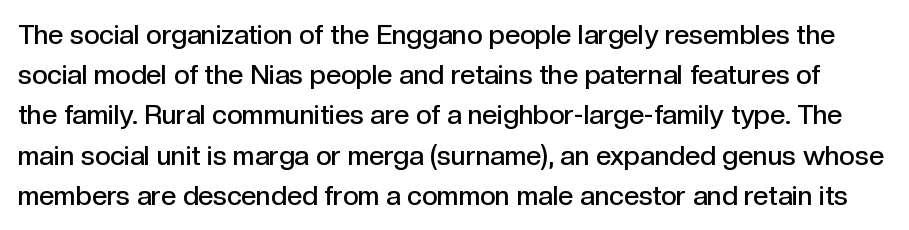
The image shows 27 px text type, upright; set normal line spacing (1.49x), normal letter spacing, not underlined.
